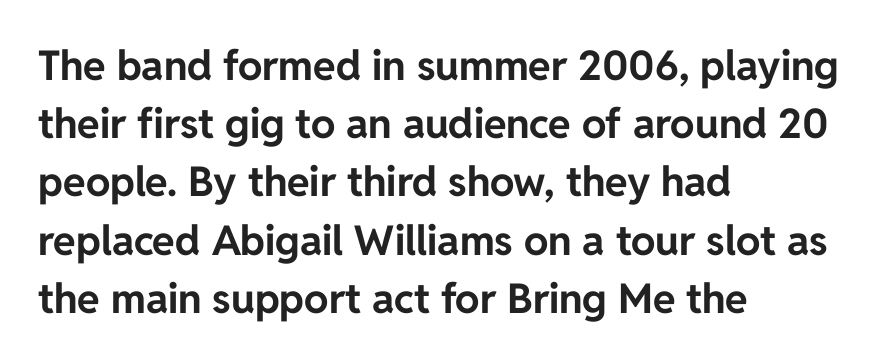
The image shows 41 px bold sans-serif type, upright; set left-aligned, normal line spacing (1.42x), normal letter spacing, not underlined; low stroke contrast and a medium x-height.
